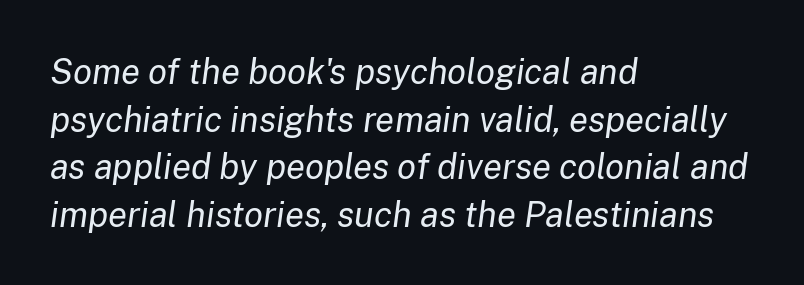
Q: Is the text bold? A: No.
Q: Is the text italic (slanted)? A: Yes, it leans right by about 8 degrees.
Q: Is the text underlined? A: No.
Q: How is the paragraph aligned? A: Left-aligned.
Q: Is the spacing between letters normal or unusually wide? A: Normal.
Q: Is the spacing between lines tight, normal or loose? A: Normal.
Q: Width (condensed, normal, or wide)? A: Normal.
Q: Stroke contrast? A: Low.
Q: x-height? A: Medium.
Q: Monospaced? A: No.
